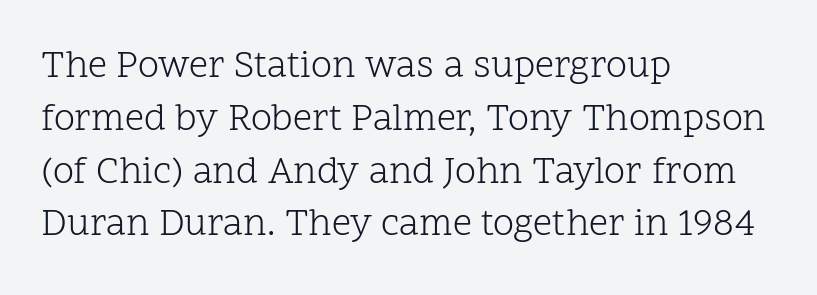
{"serif": "yes", "italic": "no", "bold": "no", "weight": "light", "width": "normal", "stroke_contrast": "low", "x_height": "medium", "monospaced": "no", "underline": "no", "align": "left", "line_spacing": "normal", "line_spacing_ratio": 1.39, "letter_spacing": "normal", "letter_spacing_em": 0.0, "glyph_px": 38}
